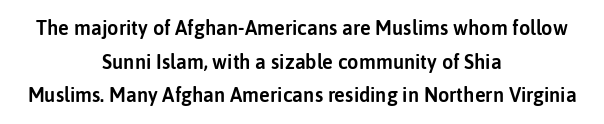
The image shows 20 px text type, upright; set centered, normal line spacing (1.68x), normal letter spacing, not underlined.
